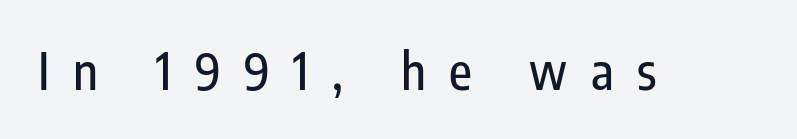
Q: Is the text italic (slanted)? A: No, it is upright.
Q: Is the typeface a serif or a sans-serif typeface? A: Sans-serif.
Q: Is the text underlined? A: No.
Q: Is the spacing between letters normal or unusually wide? A: Unusually wide.
Q: Width (condensed, normal, or wide)? A: Condensed.
Q: Stroke contrast? A: Low.
Q: x-height? A: Medium.
Q: Monospaced? A: No.
